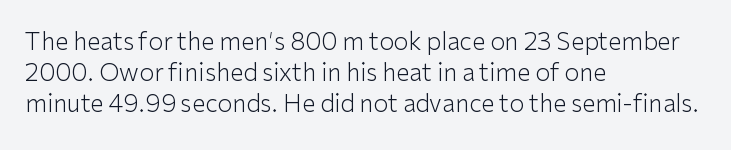
The ragged edge is on the right, which tells us the setting is flush left. The passage shown is not underscored anywhere. These lines were composed using upright roman letters. This sample uses plain, unmodified letter spacing. Reading down the column, the eye jumps a familiar distance to each next line.
